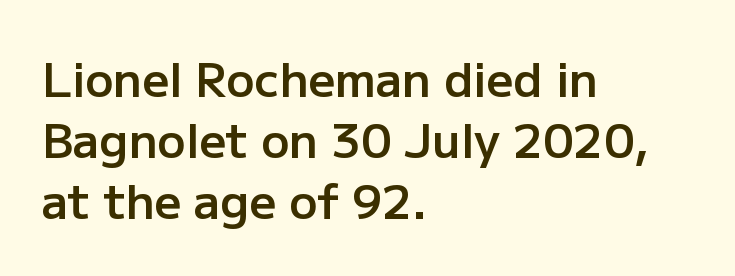
Each letter keeps its own natural width here, so spacing adapts to shape. This block has exactly the height ordinary leading produces. In CSS terms this would be text-align: left. Tracking value appears to be zero — textbook default spacing.
